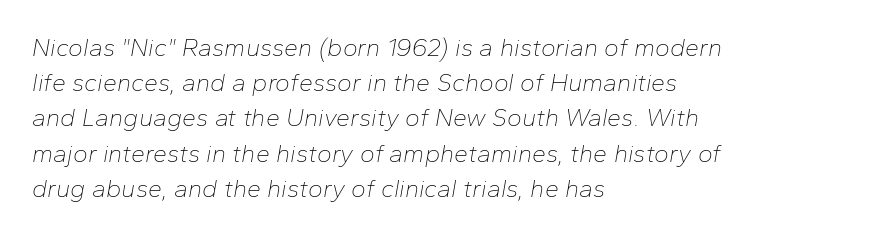
{"italic": "yes", "lean": "right", "slant_degrees": 10, "bold": "no", "underline": "no", "align": "left", "line_spacing": "normal", "line_spacing_ratio": 1.41, "letter_spacing": "normal", "letter_spacing_em": 0.0, "glyph_px": 25}
